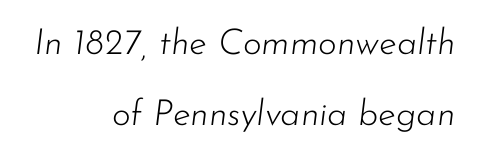
Q: Is the text bold? A: No.
Q: Is the text italic (slanted)? A: Yes, it leans right by about 7 degrees.
Q: Is the text underlined? A: No.
Q: How is the paragraph aligned? A: Right-aligned.
Q: Is the spacing between letters normal or unusually wide? A: Normal.
Q: Is the spacing between lines tight, normal or loose? A: Loose.
Q: Width (condensed, normal, or wide)? A: Normal.
Q: Stroke contrast? A: Low.
Q: x-height? A: Small.
Q: Monospaced? A: No.
